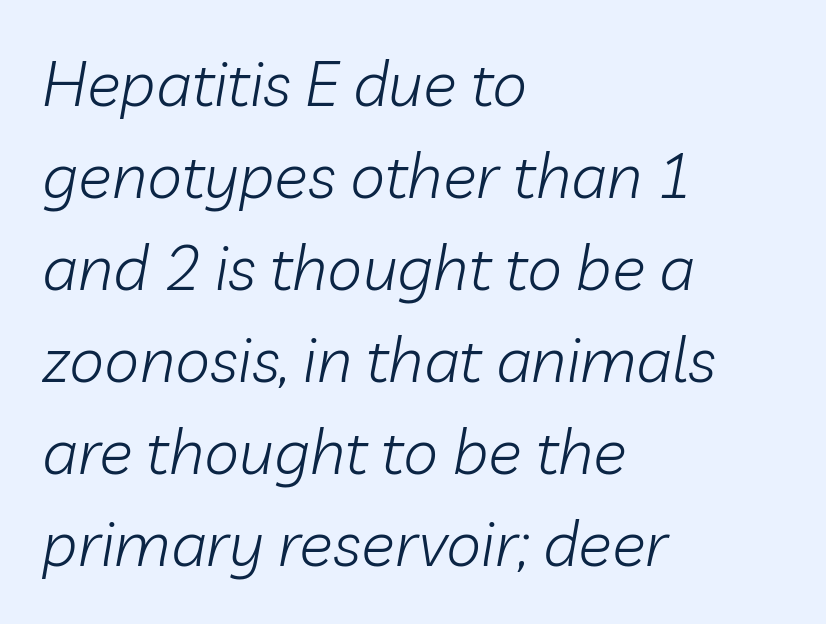
Q: Is the text bold? A: No.
Q: Is the text italic (slanted)? A: Yes, it leans right by about 10 degrees.
Q: Is the text underlined? A: No.
Q: How is the paragraph aligned? A: Left-aligned.
Q: Is the spacing between letters normal or unusually wide? A: Normal.
Q: Is the spacing between lines tight, normal or loose? A: Normal.
Q: Width (condensed, normal, or wide)? A: Normal.
Q: Stroke contrast? A: Low.
Q: x-height? A: Medium.
Q: Monospaced? A: No.
